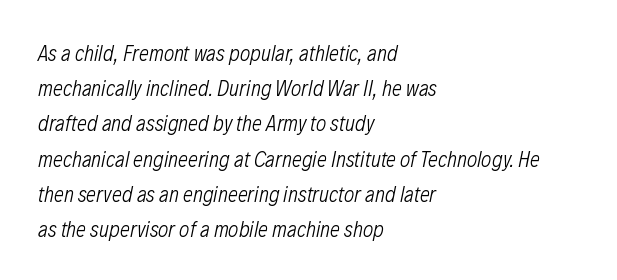
{"italic": "yes", "lean": "right", "slant_degrees": 12, "bold": "no", "underline": "no", "align": "left", "line_spacing": "normal", "line_spacing_ratio": 1.6, "letter_spacing": "normal", "letter_spacing_em": 0.0, "glyph_px": 22}
